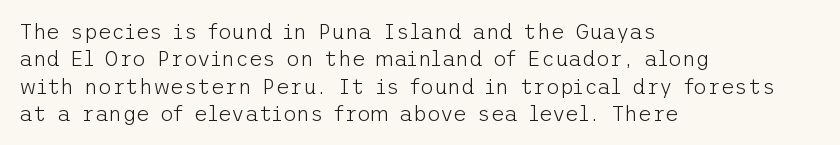
{"italic": "no", "bold": "no", "underline": "no", "align": "left", "line_spacing": "normal", "line_spacing_ratio": 1.3, "letter_spacing": "normal", "letter_spacing_em": 0.0, "glyph_px": 21}
